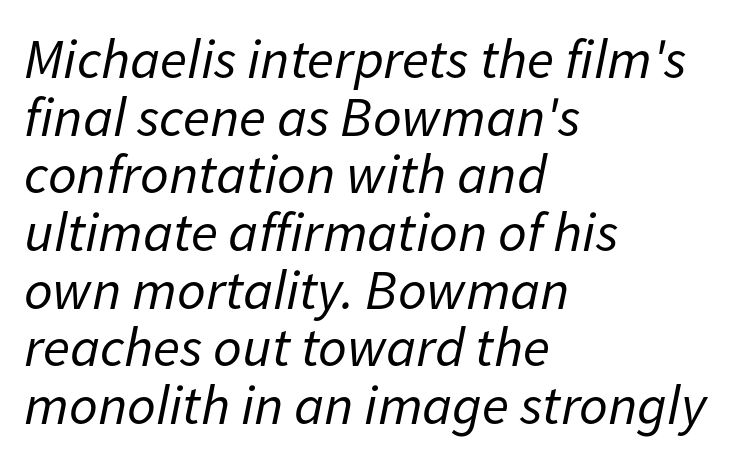
{"italic": "yes", "lean": "right", "slant_degrees": 11, "bold": "no", "weight": "regular", "width": "normal", "stroke_contrast": "low", "x_height": "medium", "monospaced": "no", "underline": "no", "align": "left", "line_spacing": "tight", "line_spacing_ratio": 1.03, "letter_spacing": "normal", "letter_spacing_em": 0.0, "glyph_px": 56}
